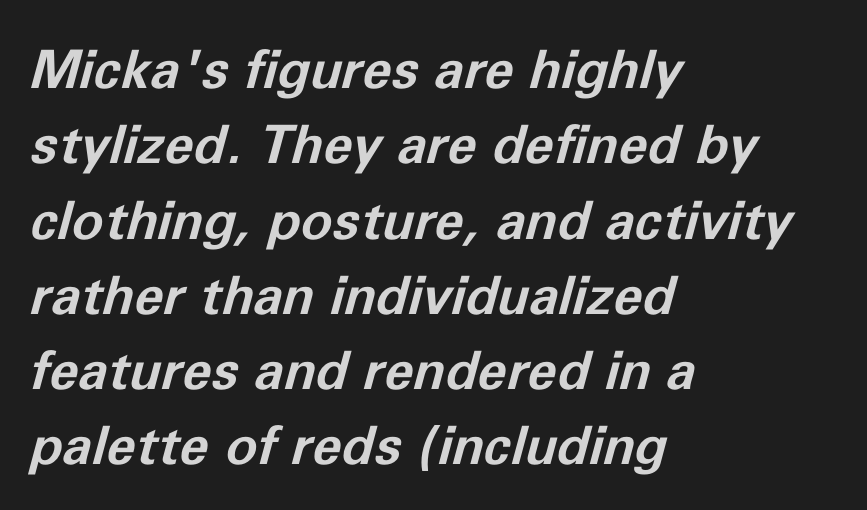
Q: Is the text bold? A: Yes.
Q: Is the text italic (slanted)? A: Yes, it leans right by about 11 degrees.
Q: Is the text underlined? A: No.
Q: How is the paragraph aligned? A: Left-aligned.
Q: Is the spacing between letters normal or unusually wide? A: Normal.
Q: Is the spacing between lines tight, normal or loose? A: Normal.
Q: Width (condensed, normal, or wide)? A: Normal.
Q: Stroke contrast? A: Low.
Q: x-height? A: Medium.
Q: Monospaced? A: No.
